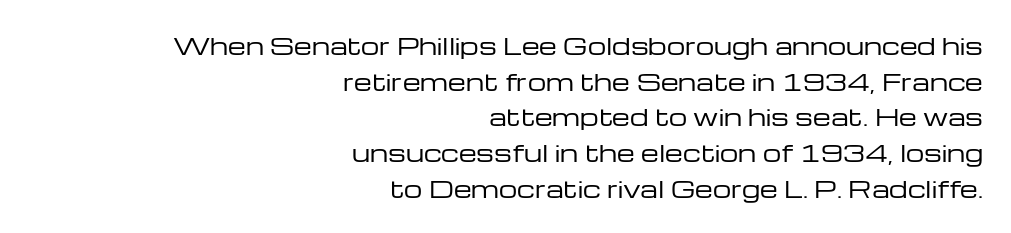
The image shows 23 px text type, upright; set right-aligned, normal line spacing (1.55x), normal letter spacing, not underlined.
